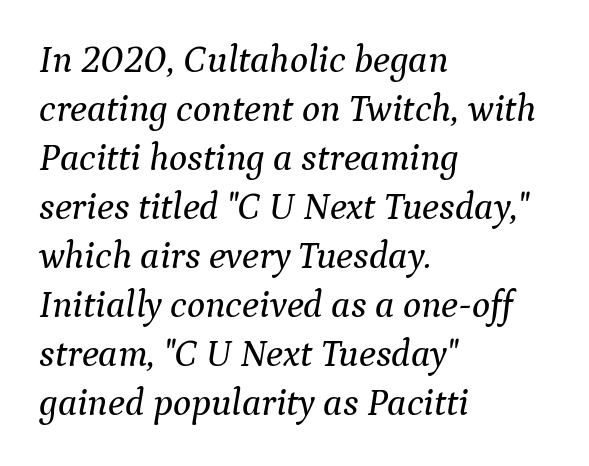
The image shows 38 px serif type, italic (leaning right); set left-aligned, normal line spacing (1.29x), normal letter spacing, not underlined; medium stroke contrast and a medium x-height.
